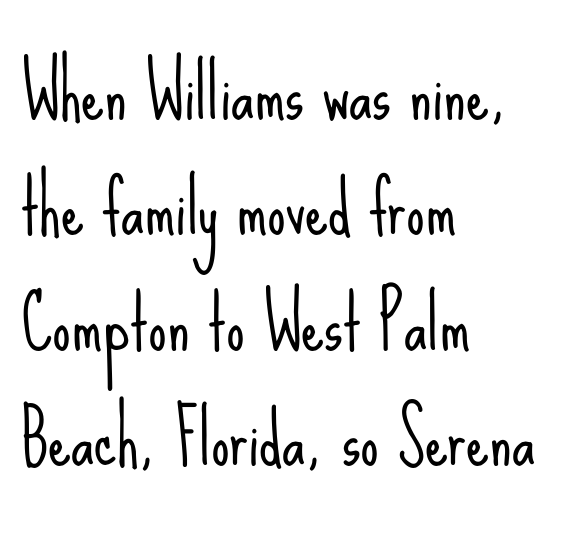
Q: Is the text bold? A: No.
Q: Is the text italic (slanted)? A: No, it is upright.
Q: Is the typeface a serif or a sans-serif typeface? A: Sans-serif.
Q: Is the text underlined? A: No.
Q: How is the paragraph aligned? A: Left-aligned.
Q: Is the spacing between letters normal or unusually wide? A: Normal.
Q: Is the spacing between lines tight, normal or loose? A: Normal.
Q: Width (condensed, normal, or wide)? A: Condensed.
Q: Stroke contrast? A: Low.
Q: x-height? A: Small.
Q: Monospaced? A: No.
